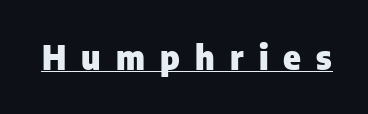
The face used here is a sans, in the tradition of grotesques and geometrics. Notice how a bar underscores the lettering throughout. Style check: upright. Caption: bold face, heavy strokes. The line texture is sparse and dotted thanks to wide tracking. Do the characters align in a grid? No, the font is proportional.
